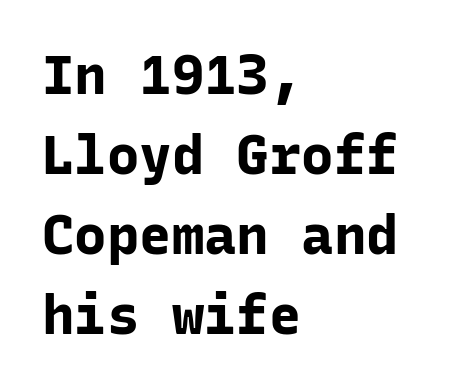
Q: Is the text bold? A: Yes.
Q: Is the text italic (slanted)? A: No, it is upright.
Q: Is the typeface a serif or a sans-serif typeface? A: Sans-serif.
Q: Is the text underlined? A: No.
Q: How is the paragraph aligned? A: Left-aligned.
Q: Is the spacing between letters normal or unusually wide? A: Normal.
Q: Is the spacing between lines tight, normal or loose? A: Normal.
Q: Width (condensed, normal, or wide)? A: Normal.
Q: Stroke contrast? A: Low.
Q: x-height? A: Medium.
Q: Monospaced? A: Yes.
